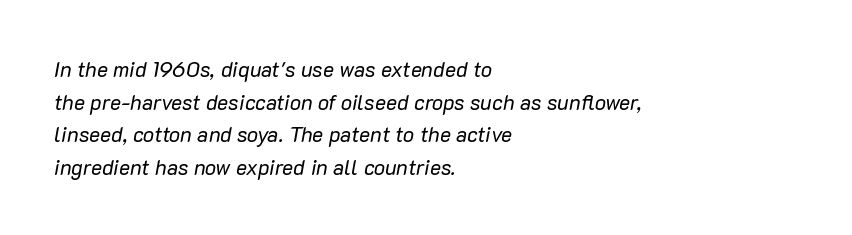
The weight tops out at a normal text grade. In terms of leading, this rendering sits right in the middle. Clear beneath every line of the passage. The passage is arranged the way most books set body copy — flush left. The letterforms sit shoulder to shoulder at normal distance. The typography opts for an oblique posture over an upright one.
